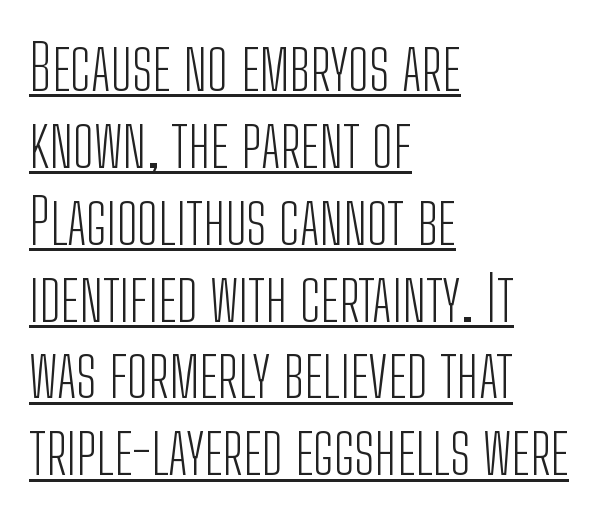
The image shows 63 px light, condensed sans-serif type, upright; set left-aligned, line spacing 1.22x, normal letter spacing, underlined; low stroke contrast and a medium x-height.
